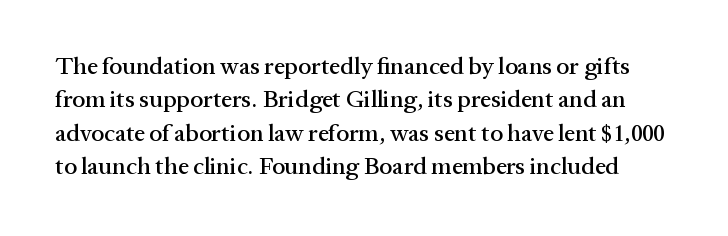
{"italic": "no", "underline": "no", "line_spacing": "normal", "line_spacing_ratio": 1.39, "letter_spacing": "normal", "letter_spacing_em": 0.0, "glyph_px": 24}
